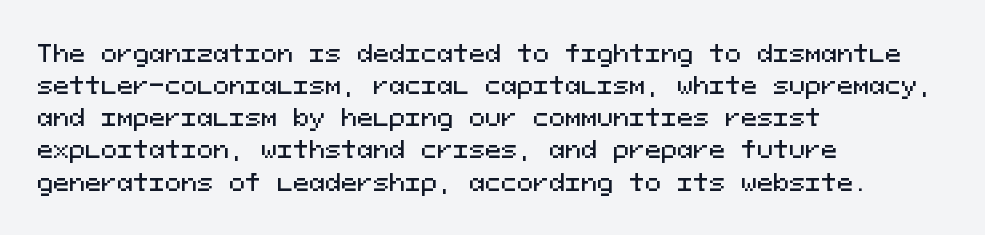
Q: Is the text italic (slanted)? A: No, it is upright.
Q: Is the text underlined? A: No.
Q: How is the paragraph aligned? A: Left-aligned.
Q: Is the spacing between letters normal or unusually wide? A: Normal.
Q: Is the spacing between lines tight, normal or loose? A: Normal.
